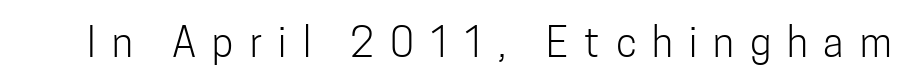
{"serif": "no", "italic": "no", "bold": "no", "weight": "light", "width": "condensed", "stroke_contrast": "low", "x_height": "medium", "monospaced": "no", "underline": "no", "letter_spacing": "wide", "letter_spacing_em": 0.4, "glyph_px": 40}
